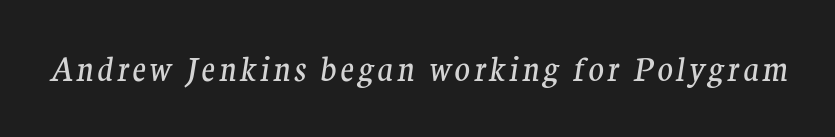
{"serif": "yes", "italic": "yes", "lean": "right", "slant_degrees": 9, "bold": "no", "weight": "regular", "width": "normal", "stroke_contrast": "medium", "x_height": "medium", "monospaced": "no", "underline": "no", "glyph_px": 32}
